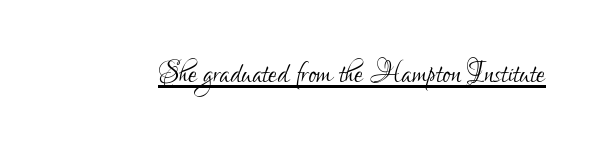
The image shows 38 px light, condensed sans-serif type; set normal letter spacing, underlined; low stroke contrast and a small x-height.
